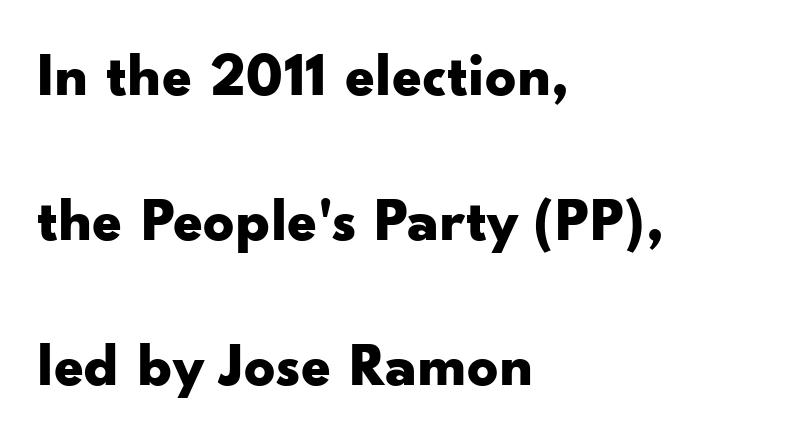
The image shows 61 px bold, wide sans-serif type, upright; set left-aligned, loose line spacing (2.38x), normal letter spacing, not underlined; low stroke contrast and a small x-height.
